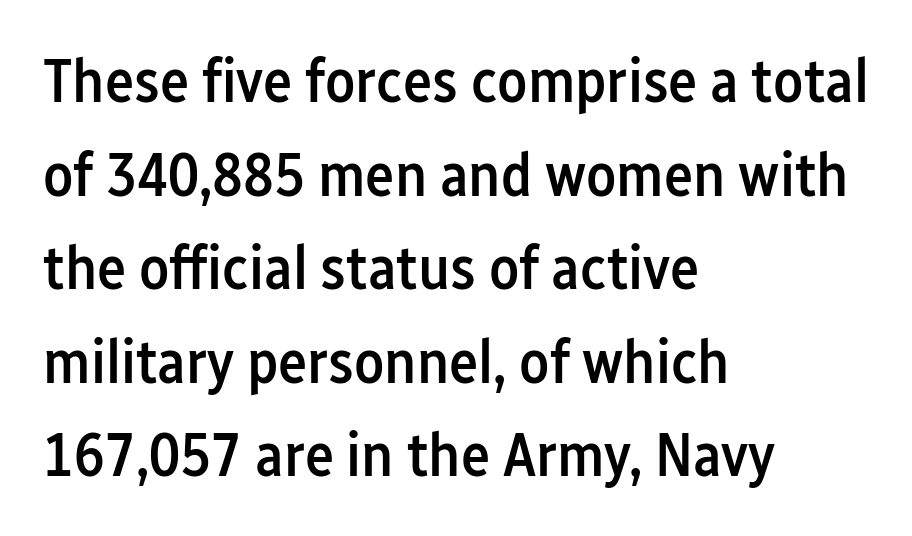
Q: Is the text bold? A: Semi-bold.
Q: Is the text italic (slanted)? A: No, it is upright.
Q: Is the typeface a serif or a sans-serif typeface? A: Sans-serif.
Q: Is the text underlined? A: No.
Q: How is the paragraph aligned? A: Left-aligned.
Q: Is the spacing between letters normal or unusually wide? A: Normal.
Q: Is the spacing between lines tight, normal or loose? A: Normal.
Q: Width (condensed, normal, or wide)? A: Condensed.
Q: Stroke contrast? A: Low.
Q: x-height? A: Medium.
Q: Monospaced? A: No.
